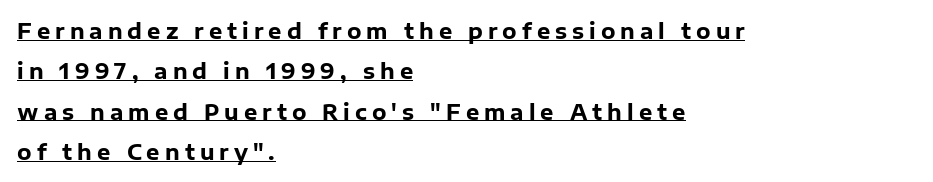
The image shows 21 px bold type, upright; set left-aligned, loose line spacing (1.92x), unusually wide letter spacing (+0.24 em), underlined.
